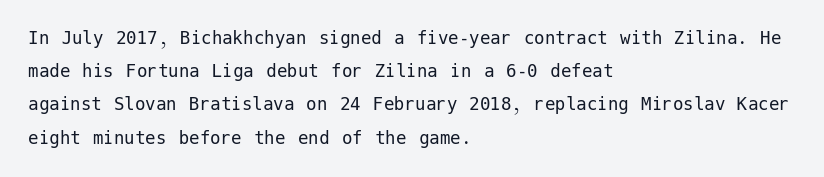
{"italic": "no", "bold": "no", "underline": "no", "align": "left", "line_spacing": "normal", "line_spacing_ratio": 1.58, "letter_spacing": "normal", "letter_spacing_em": 0.0, "glyph_px": 21}
